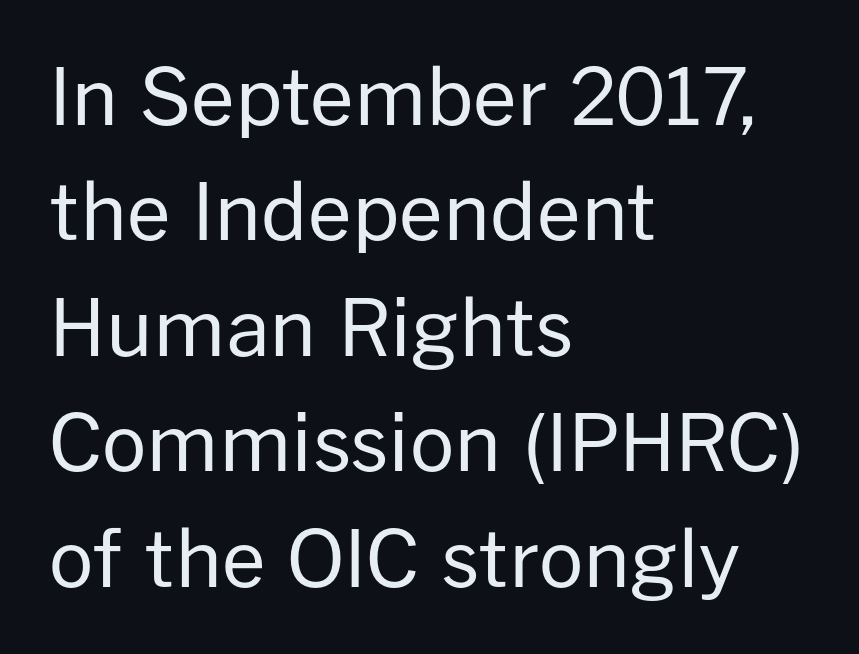
{"serif": "no", "italic": "no", "bold": "no", "weight": "regular", "width": "normal", "stroke_contrast": "low", "x_height": "medium", "monospaced": "no", "underline": "no", "align": "left", "line_spacing": "normal", "line_spacing_ratio": 1.48, "letter_spacing": "normal", "letter_spacing_em": 0.0, "glyph_px": 78}
